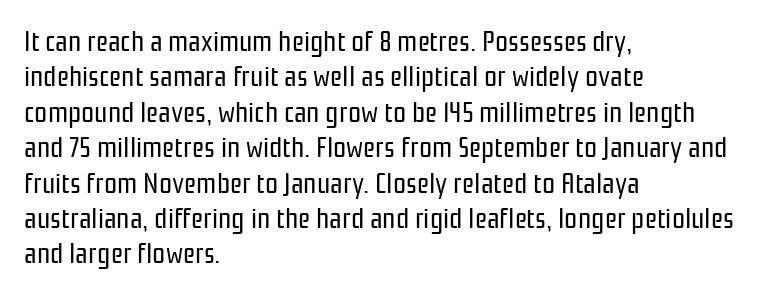
{"serif": "no", "italic": "no", "bold": "no", "weight": "regular", "width": "condensed", "stroke_contrast": "low", "x_height": "medium", "monospaced": "no", "underline": "no", "align": "left", "line_spacing_ratio": 1.22, "letter_spacing": "normal", "letter_spacing_em": 0.0, "glyph_px": 29}
